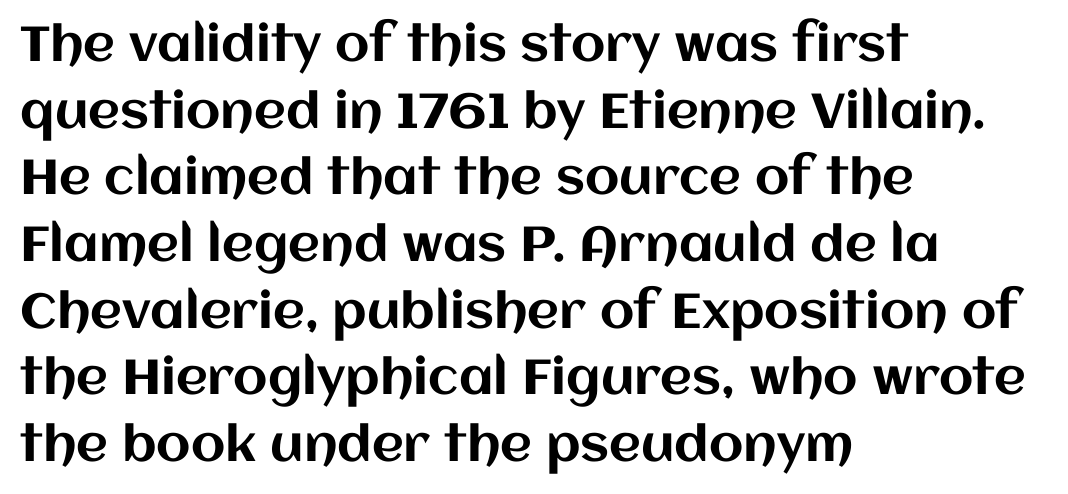
Glance below the letters and you will spot only blank space. The typography opts for an upright posture over an oblique one. Note the varied advance widths — an 'i' is clearly narrower than an 'm'. The lines sit at an ordinary, default distance from one another. Compared with typical body copy, the letter spacing here is the same.
